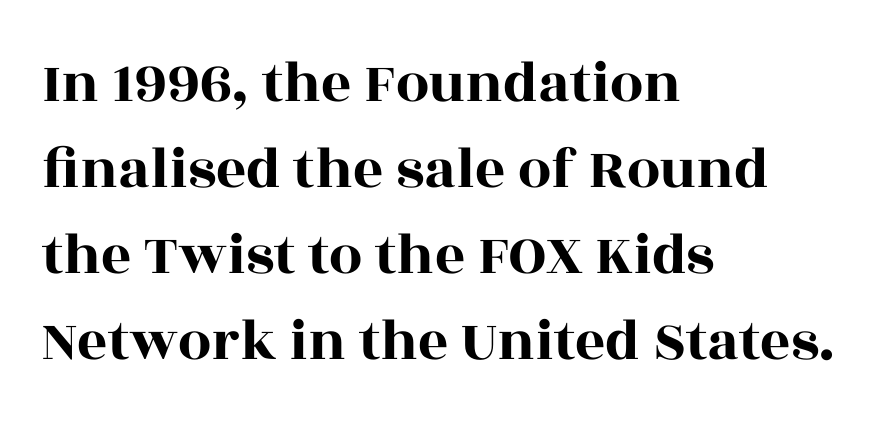
The image shows 59 px wide serif type, upright; set left-aligned, normal line spacing (1.46x), normal letter spacing, not underlined; a large x-height.
